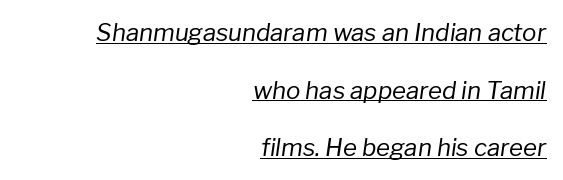
Leading: increased. Caption: standard tracking, unaltered. The typeface has the unassuming heft of standard copy or less. The lettering tilts uniformly, giving the passage an italic look. A flush-right, rag-left setting is used for this passage.
